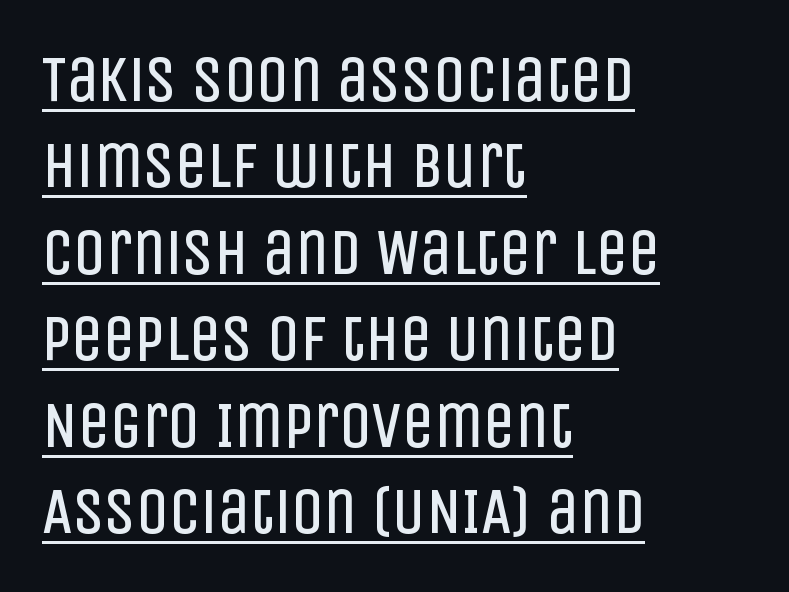
{"serif": "no", "italic": "no", "bold": "no", "weight": "regular", "width": "condensed", "stroke_contrast": "low", "x_height": "large", "monospaced": "no", "underline": "yes", "align": "left", "line_spacing": "normal", "line_spacing_ratio": 1.35, "letter_spacing": "normal", "letter_spacing_em": 0.0, "glyph_px": 64}
